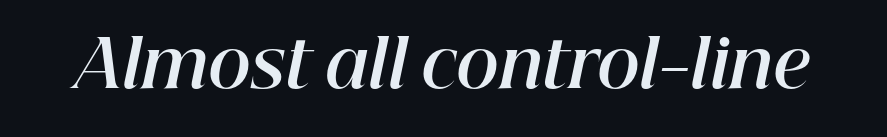
Q: Is the text bold? A: Yes.
Q: Is the text italic (slanted)? A: Yes, it leans right by about 12 degrees.
Q: Is the text underlined? A: No.
Q: Is the spacing between letters normal or unusually wide? A: Normal.
Q: Width (condensed, normal, or wide)? A: Normal.
Q: Stroke contrast? A: High.
Q: x-height? A: Medium.
Q: Monospaced? A: No.
